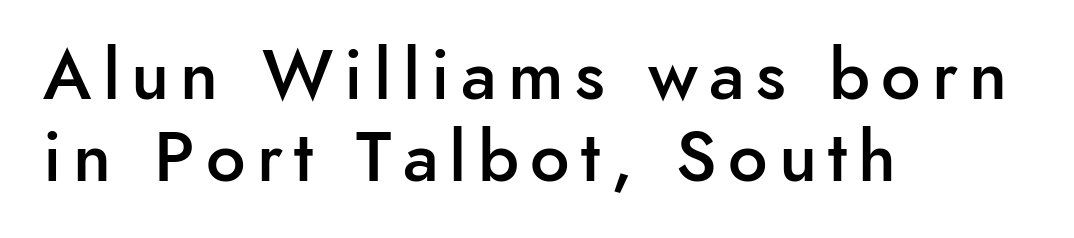
Q: Is the text bold? A: Semi-bold.
Q: Is the text italic (slanted)? A: No, it is upright.
Q: Is the typeface a serif or a sans-serif typeface? A: Sans-serif.
Q: Is the text underlined? A: No.
Q: How is the paragraph aligned? A: Left-aligned.
Q: Width (condensed, normal, or wide)? A: Normal.
Q: Stroke contrast? A: Low.
Q: x-height? A: Small.
Q: Monospaced? A: No.
